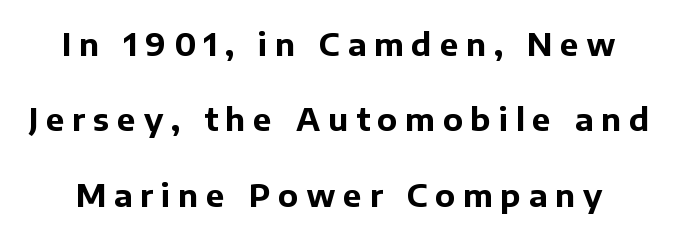
The image shows 31 px bold sans-serif type, upright; set loose line spacing (2.43x), unusually wide letter spacing (+0.25 em), not underlined; low stroke contrast and a medium x-height.
